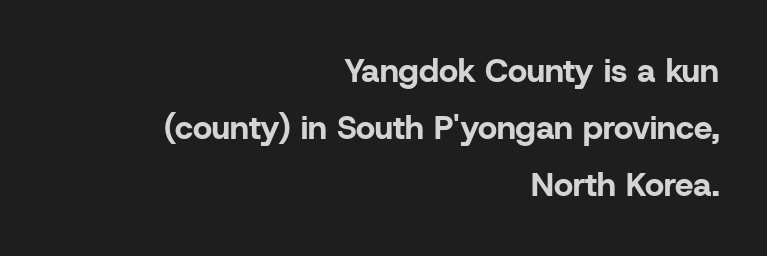
The image shows 33 px bold sans-serif type, upright; set right-aligned, line spacing 1.73x, normal letter spacing, not underlined; low stroke contrast and a medium x-height.
